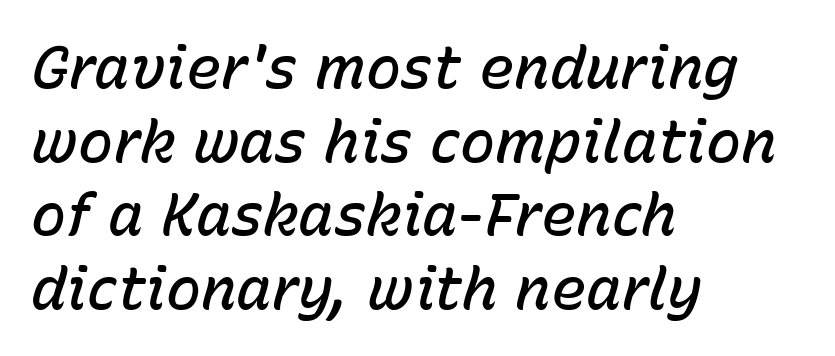
Q: Is the text bold? A: Semi-bold.
Q: Is the text italic (slanted)? A: Yes, it leans right by about 15 degrees.
Q: Is the text underlined? A: No.
Q: How is the paragraph aligned? A: Left-aligned.
Q: Is the spacing between letters normal or unusually wide? A: Normal.
Q: Is the spacing between lines tight, normal or loose? A: Normal.
Q: Width (condensed, normal, or wide)? A: Normal.
Q: Stroke contrast? A: Low.
Q: x-height? A: Medium.
Q: Monospaced? A: No.
